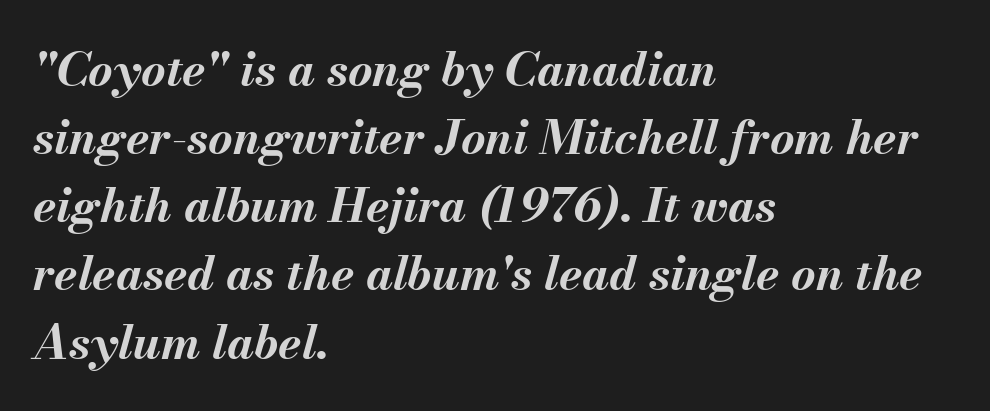
Nobody drew a line under any word here. What stands out about the letter spacing? Nothing — it is the standard amount. The ragged edge is on the right, which tells us the setting is flush left. The lines sit at an ordinary, default distance from one another. This sample has the flowing, uneven cadence of proportional lettering. The passage shown is emphatically bold.
